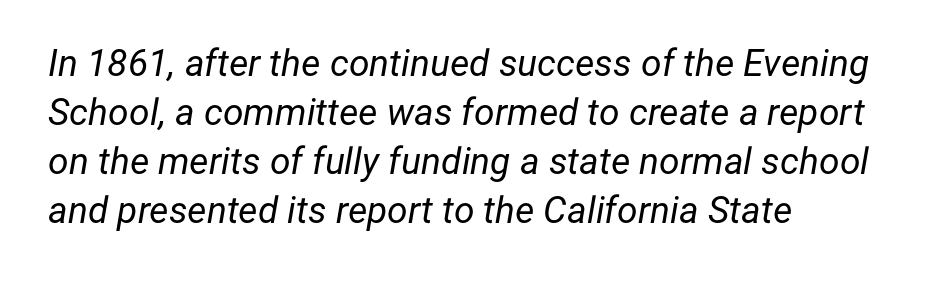
{"italic": "yes", "lean": "right", "slant_degrees": 12, "bold": "no", "weight": "regular", "width": "normal", "stroke_contrast": "low", "x_height": "medium", "monospaced": "no", "underline": "no", "align": "left", "line_spacing": "normal", "line_spacing_ratio": 1.32, "letter_spacing": "normal", "letter_spacing_em": 0.0, "glyph_px": 37}
